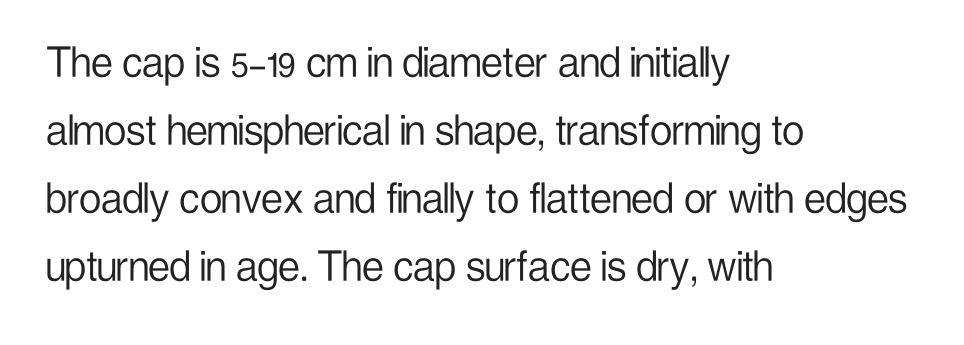
The image shows 49 px light, condensed sans-serif type, upright; set left-aligned, normal line spacing (1.39x), normal letter spacing, not underlined; low stroke contrast and a medium x-height.
